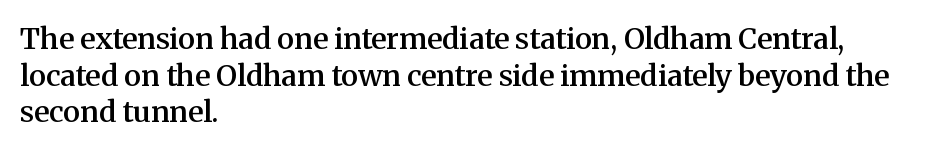
The image shows 29 px semibold serif type, upright; set left-aligned, normal line spacing (1.26x), normal letter spacing, not underlined; medium stroke contrast and a medium x-height.
